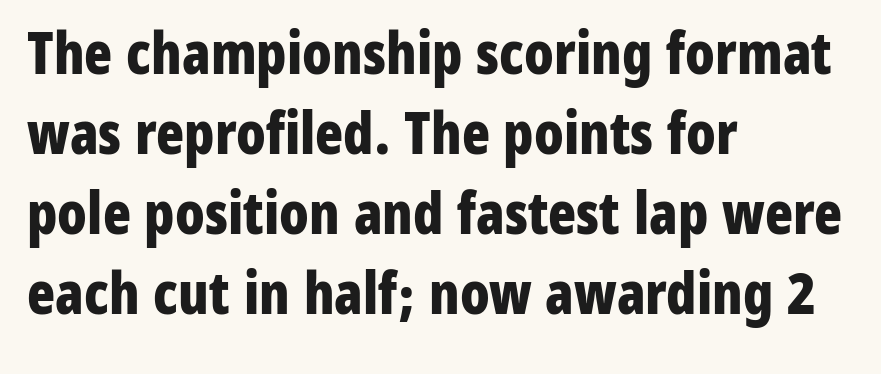
The image shows 58 px bold, condensed sans-serif type, upright; set left-aligned, normal line spacing (1.38x), normal letter spacing, not underlined; low stroke contrast and a medium x-height.
